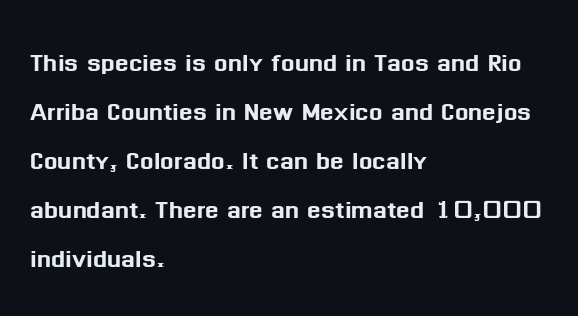
Q: Is the text italic (slanted)? A: No, it is upright.
Q: Is the typeface a serif or a sans-serif typeface? A: Sans-serif.
Q: Is the text underlined? A: No.
Q: How is the paragraph aligned? A: Left-aligned.
Q: Is the spacing between letters normal or unusually wide? A: Normal.
Q: Is the spacing between lines tight, normal or loose? A: Normal.
Q: Width (condensed, normal, or wide)? A: Normal.
Q: Stroke contrast? A: Medium.
Q: x-height? A: Medium.
Q: Monospaced? A: No.
